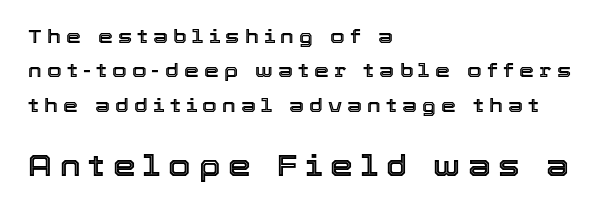
All the whitespace from short lines collects on the right. The space directly below the letters is spotless. Is the lower block the larger one? Yes — the lower block carries the bigger type. Here the designer chose a conventional face with non-uniform glyph widths. This sample uses expanded letter spacing, leaving extra air between glyphs. Style check: upright.
